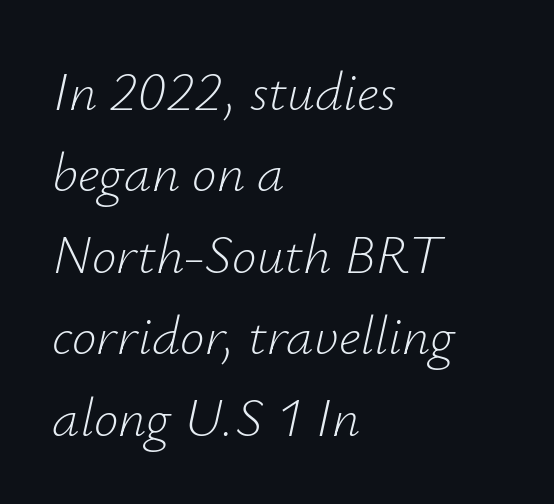
The image shows 55 px light type, italic (leaning right); set left-aligned, normal line spacing (1.48x), normal letter spacing, not underlined; low stroke contrast and a small x-height.
